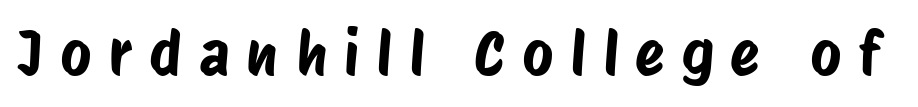
{"serif": "no", "width": "condensed", "stroke_contrast": "low", "x_height": "large", "monospaced": "no", "underline": "no", "letter_spacing": "wide", "letter_spacing_em": 0.29, "glyph_px": 60}
